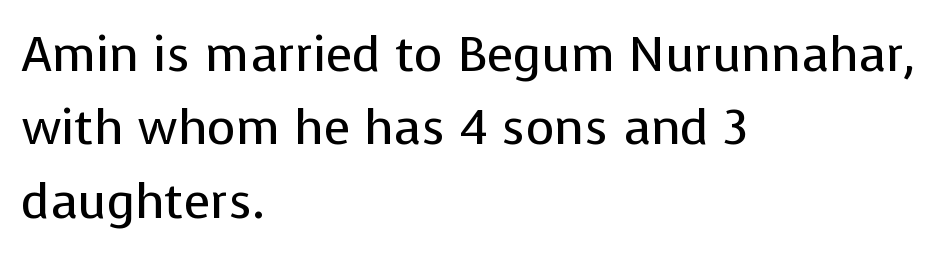
{"serif": "no", "italic": "no", "bold": "no", "weight": "regular", "width": "normal", "stroke_contrast": "low", "x_height": "medium", "monospaced": "no", "underline": "no", "align": "left", "line_spacing": "normal", "line_spacing_ratio": 1.5, "letter_spacing": "normal", "letter_spacing_em": 0.0, "glyph_px": 49}
